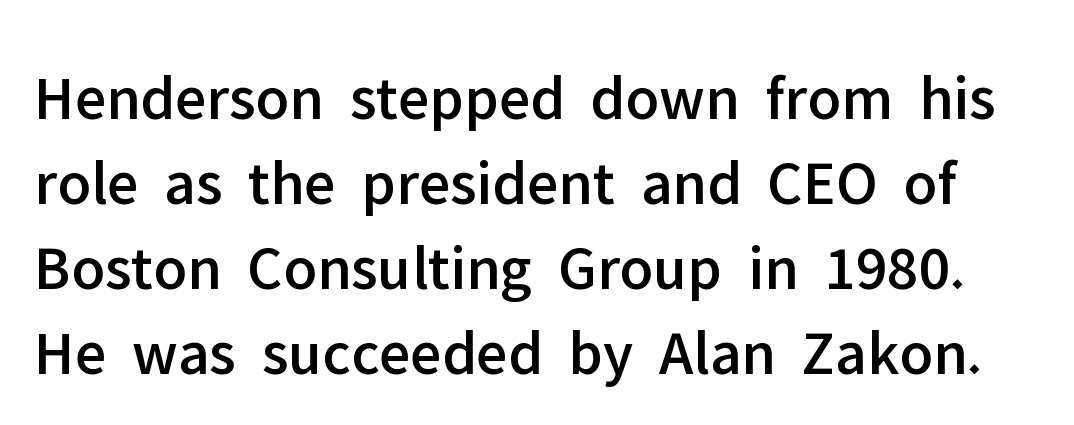
The image shows 64 px sans-serif type, upright; set normal line spacing (1.33x), normal letter spacing, not underlined; low stroke contrast and a medium x-height.
